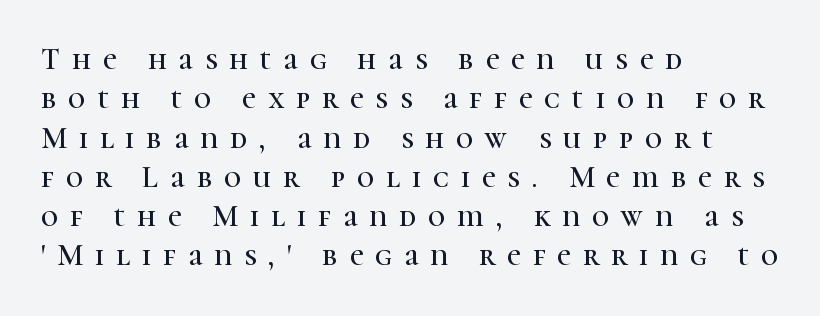
Q: Is the text italic (slanted)? A: No, it is upright.
Q: Is the typeface a serif or a sans-serif typeface? A: Serif.
Q: Is the text underlined? A: No.
Q: How is the paragraph aligned? A: Left-aligned.
Q: Is the spacing between letters normal or unusually wide? A: Unusually wide.
Q: Is the spacing between lines tight, normal or loose? A: Normal.
Q: Width (condensed, normal, or wide)? A: Normal.
Q: Stroke contrast? A: High.
Q: x-height? A: Medium.
Q: Monospaced? A: No.
